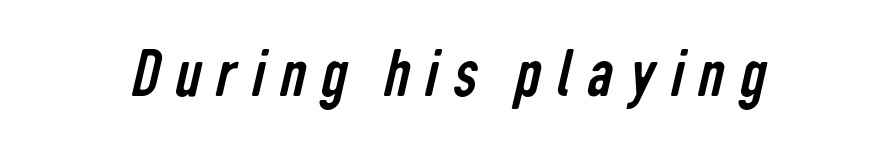
{"serif": "no", "bold": "no", "weight": "regular", "width": "condensed", "stroke_contrast": "low", "x_height": "medium", "monospaced": "no", "underline": "no", "letter_spacing": "wide", "letter_spacing_em": 0.22, "glyph_px": 71}
